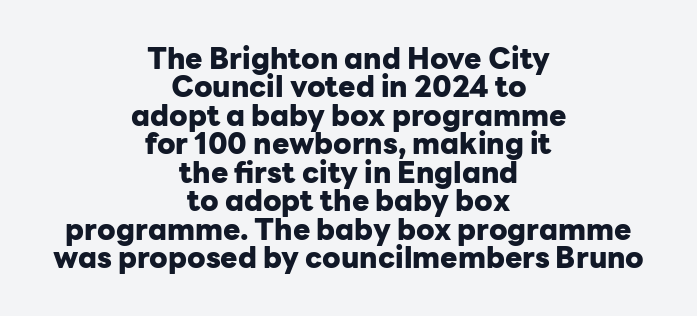
Proportional: the letters do not fall into vertical columns. The axis of the letterforms is exactly vertical. Reading down the column, the eye jumps only a short way to each next line. You'd pick this weight for a headline — it's a proper bold. Nope, no serifs anywhere on these letters. These lines stack symmetrically, like a column narrowing and widening about its center.
